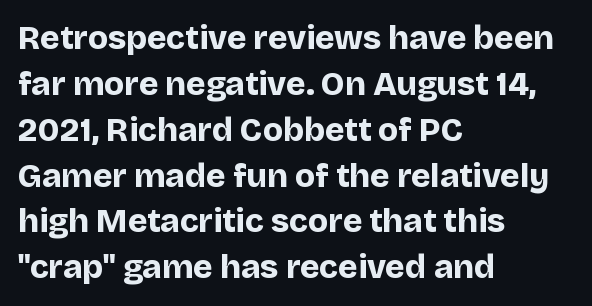
{"serif": "no", "italic": "no", "bold": "yes", "weight": "bold", "width": "normal", "stroke_contrast": "low", "x_height": "large", "monospaced": "no", "underline": "no", "align": "left", "line_spacing": "normal", "line_spacing_ratio": 1.39, "letter_spacing": "normal", "letter_spacing_em": 0.0, "glyph_px": 33}
